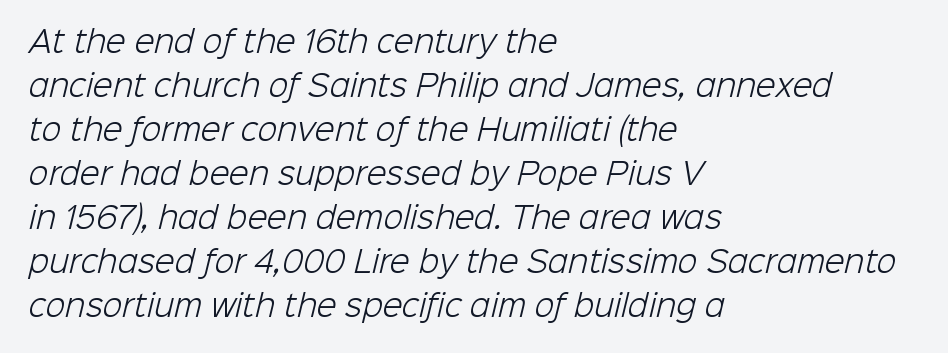
Here the designer chose a conventional face with non-uniform glyph widths. The text block is weighted toward the left margin, trailing off unevenly rightward. No extra tracking has been applied to these lines. Are there feet on the stems? There aren't — it's a sans. Check under the words: just untouched page.
